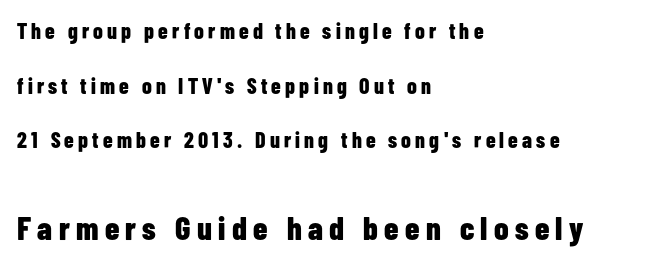
{"serif": "no", "italic": "no", "bold": "yes", "weight": "bold", "width": "condensed", "stroke_contrast": "low", "x_height": "medium", "monospaced": "no", "underline": "no", "align": "left", "line_spacing": "loose", "line_spacing_ratio": 2.48, "larger_block": "second", "size_ratio": 1.5, "glyph_px": 33}
